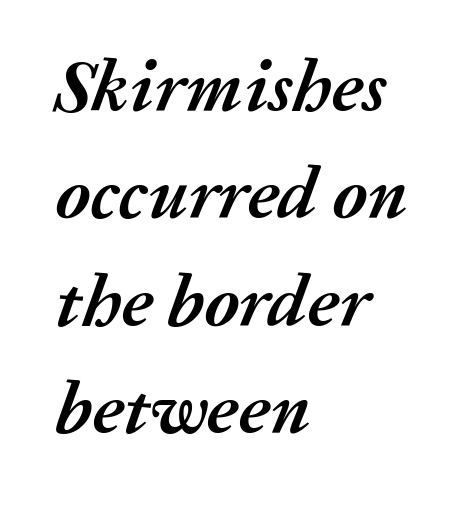
Q: Is the text bold? A: Yes.
Q: Is the text italic (slanted)? A: Yes, it leans right by about 20 degrees.
Q: Is the text underlined? A: No.
Q: How is the paragraph aligned? A: Left-aligned.
Q: Is the spacing between letters normal or unusually wide? A: Normal.
Q: Is the spacing between lines tight, normal or loose? A: Normal.
Q: Width (condensed, normal, or wide)? A: Normal.
Q: Stroke contrast? A: Medium.
Q: x-height? A: Medium.
Q: Monospaced? A: No.
